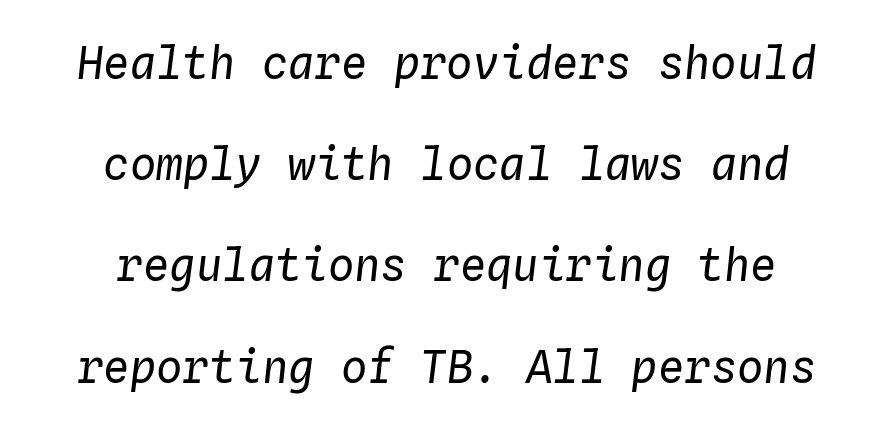
The letters look calm and open, with moderate or lighter stems. Horizontal bands of white between lines are thick stripes. Visually the block forms a symmetrical silhouette, jagged on both flanks. Quick note: underline off. The glyphs look as if they've been sheared to an angle. The rendering uses typewriter-style spacing with identical character cells.
